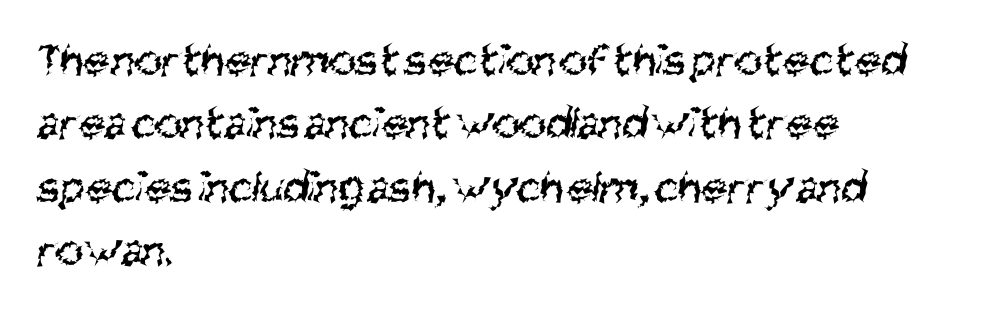
{"serif": "no", "bold": "no", "weight": "regular", "width": "condensed", "stroke_contrast": "medium", "x_height": "large", "monospaced": "no", "underline": "no", "align": "left", "line_spacing": "normal", "line_spacing_ratio": 1.35, "letter_spacing": "normal", "letter_spacing_em": 0.0, "glyph_px": 47}
